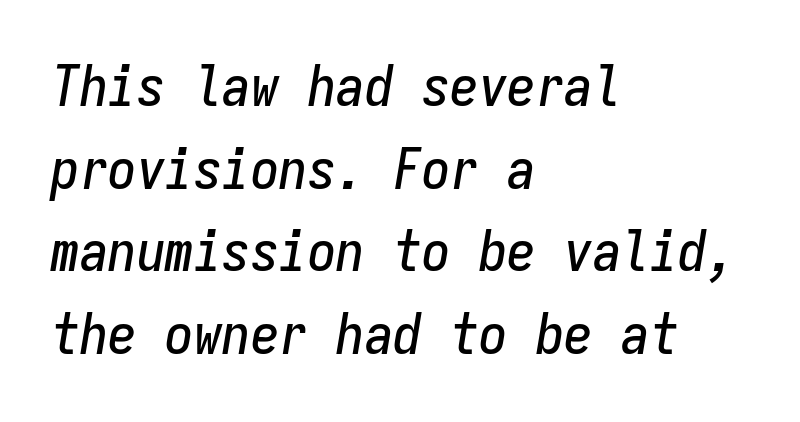
Q: Is the text italic (slanted)? A: Yes, it leans right by about 9 degrees.
Q: Is the text underlined? A: No.
Q: How is the paragraph aligned? A: Left-aligned.
Q: Is the spacing between letters normal or unusually wide? A: Normal.
Q: Is the spacing between lines tight, normal or loose? A: Normal.
Q: Width (condensed, normal, or wide)? A: Condensed.
Q: Stroke contrast? A: Low.
Q: x-height? A: Medium.
Q: Monospaced? A: Yes.
